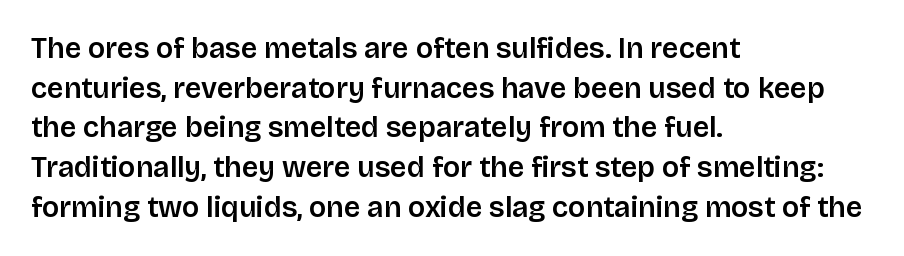
Q: Is the text bold? A: Semi-bold.
Q: Is the text italic (slanted)? A: No, it is upright.
Q: Is the typeface a serif or a sans-serif typeface? A: Sans-serif.
Q: Is the text underlined? A: No.
Q: How is the paragraph aligned? A: Left-aligned.
Q: Is the spacing between letters normal or unusually wide? A: Normal.
Q: Is the spacing between lines tight, normal or loose? A: Normal.
Q: Width (condensed, normal, or wide)? A: Normal.
Q: Stroke contrast? A: Low.
Q: x-height? A: Large.
Q: Monospaced? A: No.
